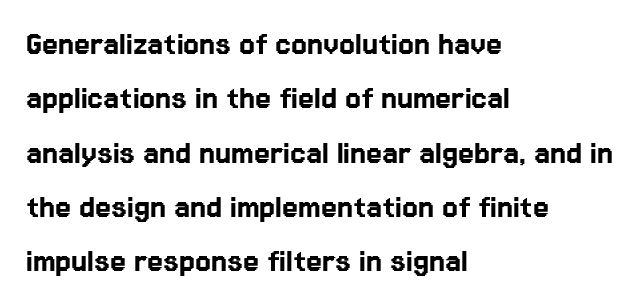
The image shows 36 px sans-serif type, upright; set left-aligned, normal line spacing (1.51x), normal letter spacing, not underlined; low stroke contrast and a medium x-height.
